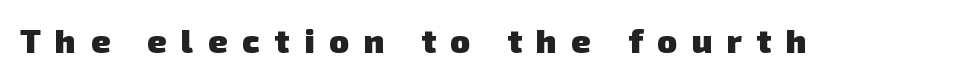
{"serif": "no", "bold": "yes", "weight": "heavy", "width": "normal", "stroke_contrast": "low", "x_height": "medium", "monospaced": "no", "underline": "no", "letter_spacing": "wide", "letter_spacing_em": 0.45, "glyph_px": 33}
